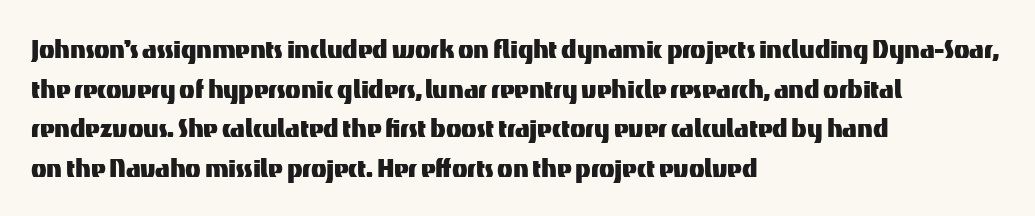
A clean baseline with only descenders dipping below it. Line beginnings align vertically; line endings do not. You could not count columns in this text — the font is proportionally spaced. Honestly, the letter spacing is just normal — you wouldn't notice it. Designer's note — italics off, roman on. I'd call this a sans setting — the letters go barefoot.
